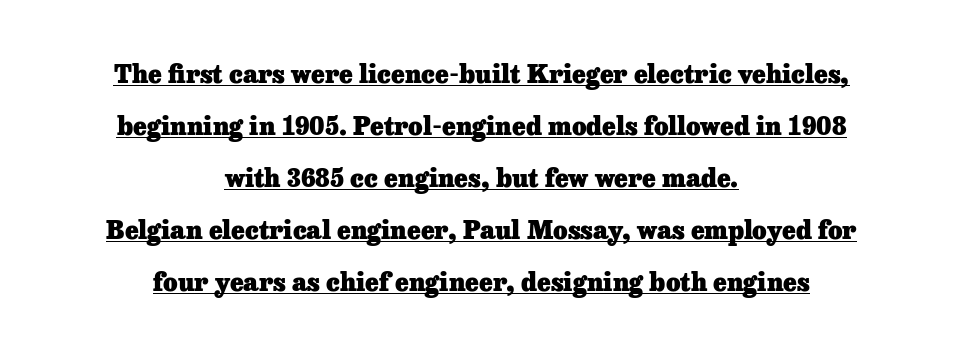
The image shows 25 px bold type, upright; set centered, loose line spacing (2.08x), normal letter spacing, underlined.
